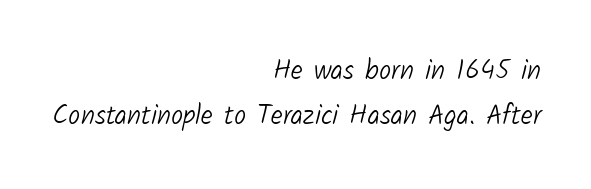
{"bold": "no", "underline": "no", "align": "right", "line_spacing": "normal", "line_spacing_ratio": 1.66, "letter_spacing": "normal", "letter_spacing_em": 0.0, "glyph_px": 27}
